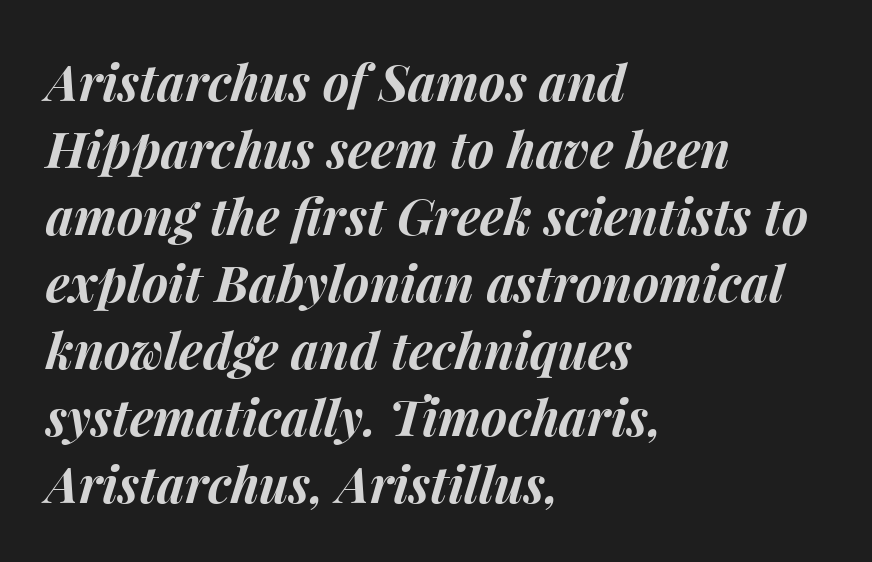
{"italic": "yes", "lean": "right", "slant_degrees": 15, "bold": "yes", "weight": "bold", "width": "normal", "stroke_contrast": "medium", "x_height": "medium", "monospaced": "no", "underline": "no", "align": "left", "line_spacing": "normal", "line_spacing_ratio": 1.34, "letter_spacing": "normal", "letter_spacing_em": 0.0, "glyph_px": 50}
